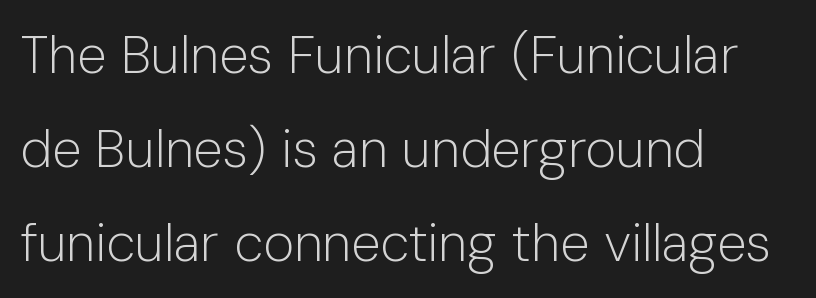
The image shows 53 px light sans-serif type, upright; set left-aligned, line spacing 1.77x, normal letter spacing, not underlined; low stroke contrast and a medium x-height.
